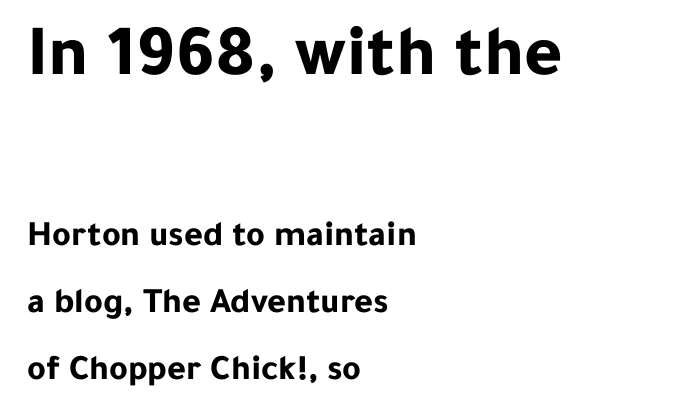
{"serif": "no", "italic": "no", "bold": "yes", "weight": "bold", "width": "normal", "stroke_contrast": "low", "x_height": "medium", "monospaced": "no", "underline": "no", "align": "left", "line_spacing_ratio": 1.86, "letter_spacing": "normal", "letter_spacing_em": 0.0, "larger_block": "first", "size_ratio": 2.03, "glyph_px": 73}
